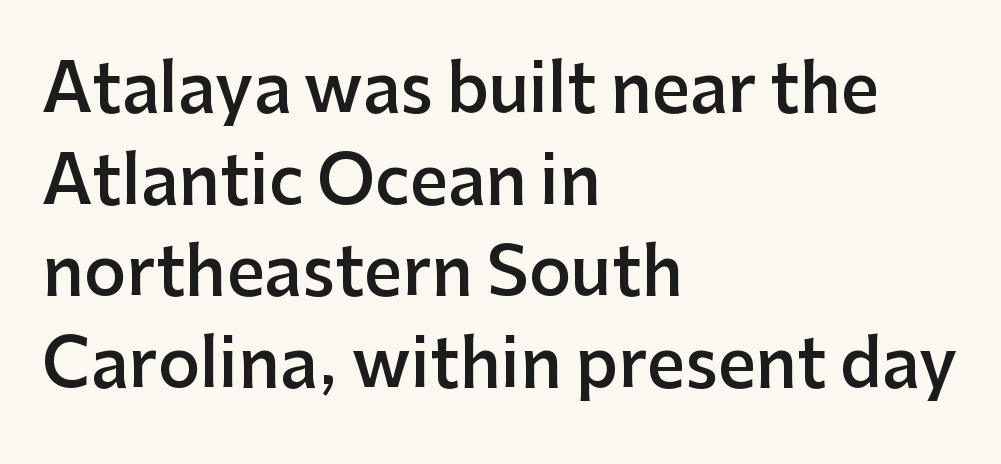
{"serif": "no", "italic": "no", "bold": "semi", "weight": "semibold", "width": "normal", "stroke_contrast": "low", "x_height": "medium", "monospaced": "no", "underline": "no", "align": "left", "line_spacing": "normal", "line_spacing_ratio": 1.39, "letter_spacing": "normal", "letter_spacing_em": 0.0, "glyph_px": 66}
